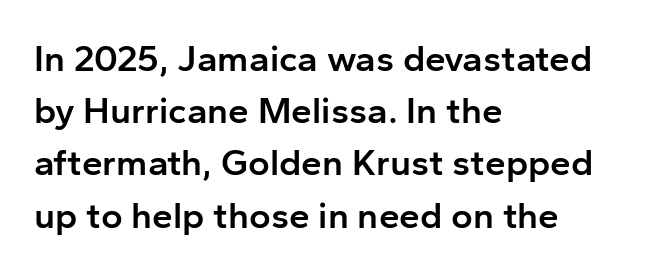
The face used here is a sans, in the tradition of grotesques and geometrics. Looks like regular typesetting: each glyph gets only the width it needs. Reading down the column, the eye jumps a familiar distance to each next line. The lines in this sample share a left origin and differ only in where they stop. What weight is shown? A semibold, between regular and bold. Nobody touched the tracking dial on this one.
